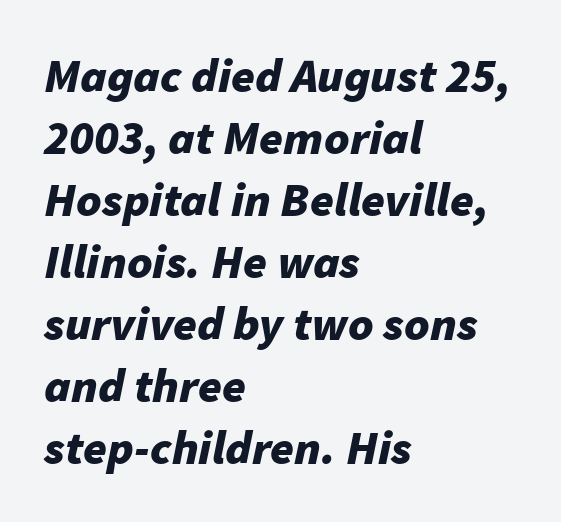
{"italic": "yes", "lean": "right", "slant_degrees": 11, "bold": "yes", "weight": "bold", "width": "normal", "stroke_contrast": "low", "x_height": "medium", "monospaced": "no", "underline": "no", "align": "left", "line_spacing": "normal", "line_spacing_ratio": 1.29, "letter_spacing": "normal", "letter_spacing_em": 0.0, "glyph_px": 48}
